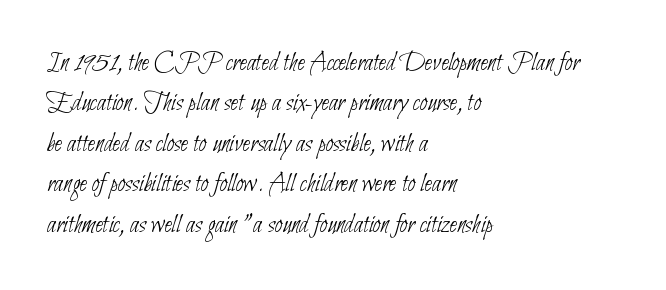
{"bold": "no", "underline": "no", "align": "left", "line_spacing": "normal", "line_spacing_ratio": 1.5, "letter_spacing": "normal", "letter_spacing_em": 0.0, "glyph_px": 27}
